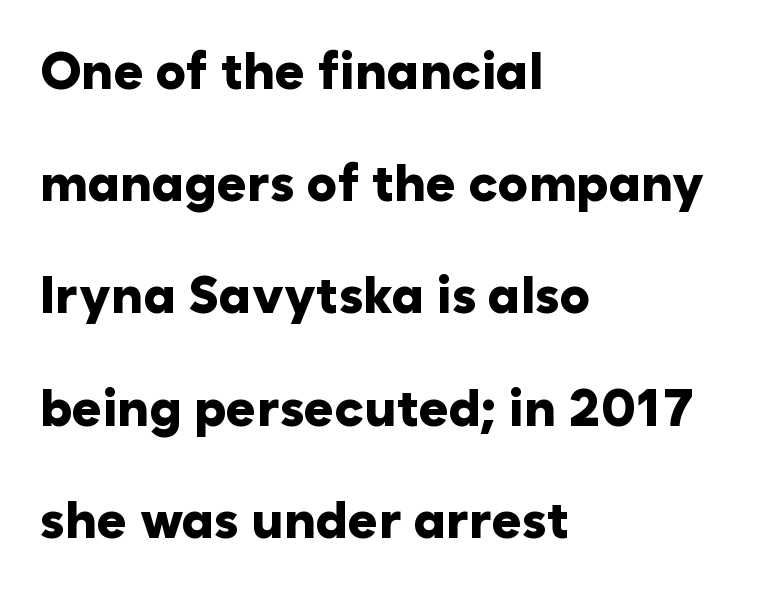
In terms of leading, this rendering errs on the spacious side. This sample uses plain, unmodified letter spacing. A typesetter would call this proportional, since set widths differ per character. Does the copy run flush right? No — it runs flush left.
